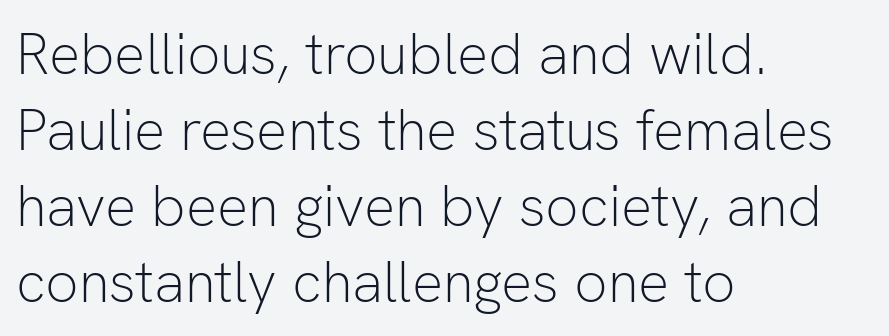
Q: Is the text bold? A: No.
Q: Is the text italic (slanted)? A: No, it is upright.
Q: Is the typeface a serif or a sans-serif typeface? A: Sans-serif.
Q: Is the text underlined? A: No.
Q: How is the paragraph aligned? A: Left-aligned.
Q: Is the spacing between letters normal or unusually wide? A: Normal.
Q: Is the spacing between lines tight, normal or loose? A: Normal.
Q: Width (condensed, normal, or wide)? A: Normal.
Q: Stroke contrast? A: Low.
Q: x-height? A: Medium.
Q: Monospaced? A: No.
